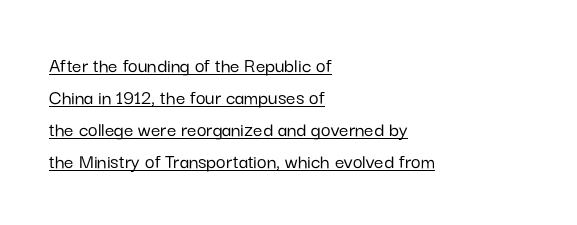
The lettering stays uniformly vertical, giving the passage a roman look. The line-height multiplier appears to be the usual default. Look at the tracking — it's just the regular setting, nothing added. Each line starts at the same left margin while the right side varies. A continuous stroke trails under the words, as in a hyperlink.
